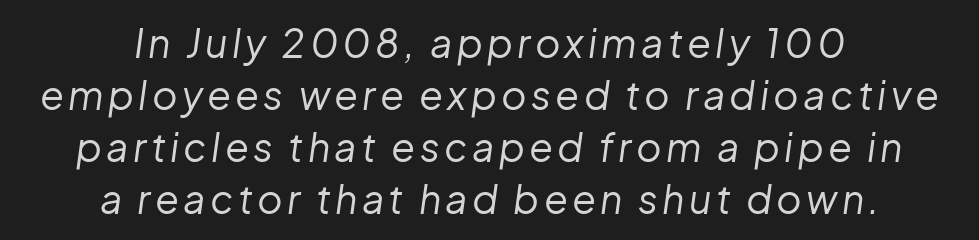
{"italic": "yes", "lean": "right", "slant_degrees": 8, "bold": "no", "weight": "regular", "width": "normal", "stroke_contrast": "low", "x_height": "medium", "monospaced": "no", "underline": "no", "align": "center", "line_spacing": "normal", "line_spacing_ratio": 1.33, "glyph_px": 39}
